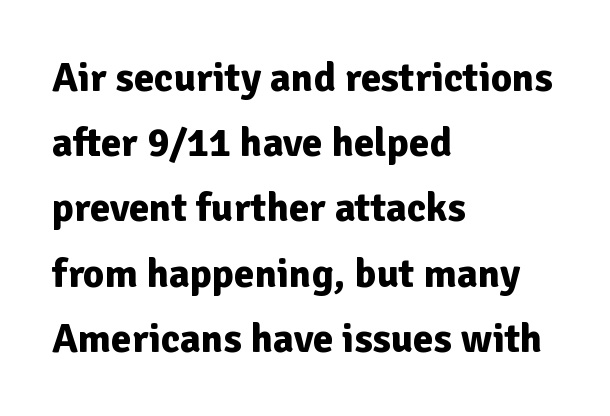
Q: Is the text bold? A: Yes.
Q: Is the text italic (slanted)? A: No, it is upright.
Q: Is the typeface a serif or a sans-serif typeface? A: Sans-serif.
Q: Is the text underlined? A: No.
Q: How is the paragraph aligned? A: Left-aligned.
Q: Is the spacing between letters normal or unusually wide? A: Normal.
Q: Is the spacing between lines tight, normal or loose? A: Normal.
Q: Width (condensed, normal, or wide)? A: Normal.
Q: Stroke contrast? A: Low.
Q: x-height? A: Medium.
Q: Monospaced? A: No.
